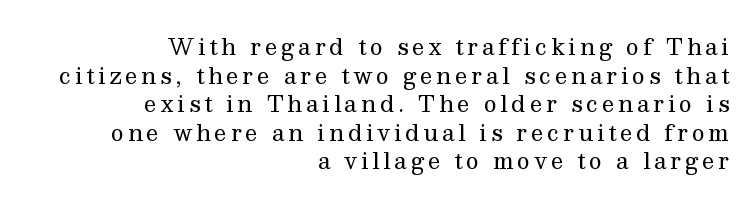
Q: Is the text bold? A: No.
Q: Is the text italic (slanted)? A: No, it is upright.
Q: Is the text underlined? A: No.
Q: How is the paragraph aligned? A: Right-aligned.
Q: Is the spacing between lines tight, normal or loose? A: Normal.
